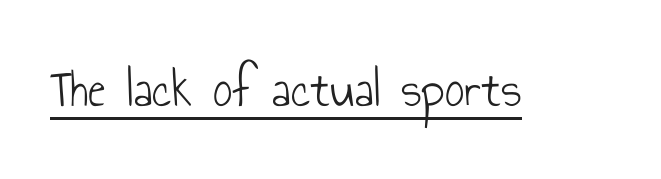
The typesetting does not lean heavy: it is not bold. In designer terms, the underline attribute is active on this setting. The type family on display is of the sans-serif kind. The specimen reads as upright at a glance. Does extra space separate the letters? No, they use regular spacing. Think of a printed novel: that variable character pitch is what you see here.
